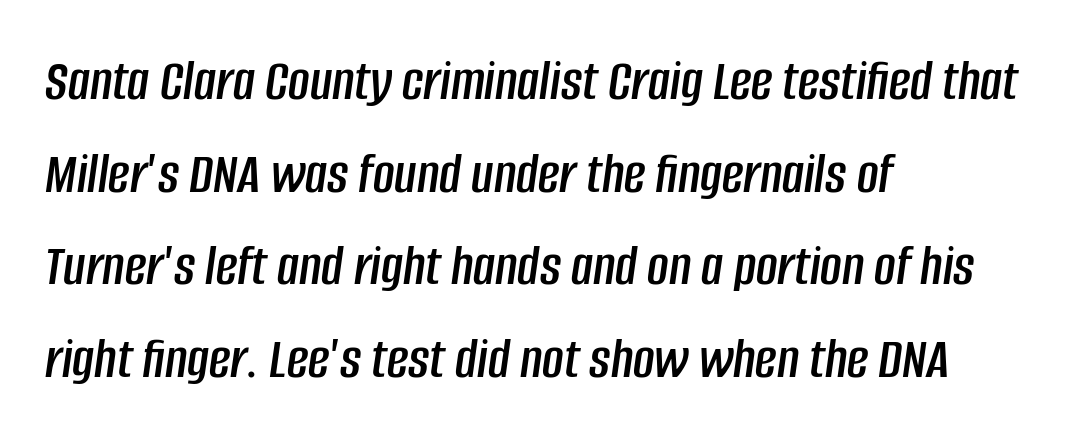
Inter-character spacing is left at the font's built-in metrics. Honestly, the row spacing looks completely unremarkable. The face used here has a pronounced slope to its letters. Bare-footed words on every line.
